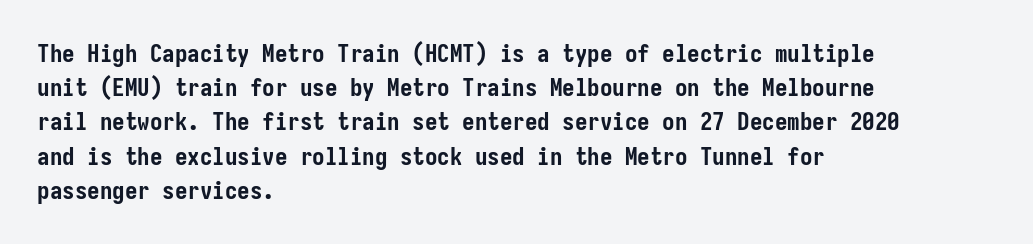
Q: Is the text bold? A: Yes.
Q: Is the text italic (slanted)? A: No, it is upright.
Q: Is the text underlined? A: No.
Q: How is the paragraph aligned? A: Left-aligned.
Q: Is the spacing between letters normal or unusually wide? A: Normal.
Q: Is the spacing between lines tight, normal or loose? A: Normal.
